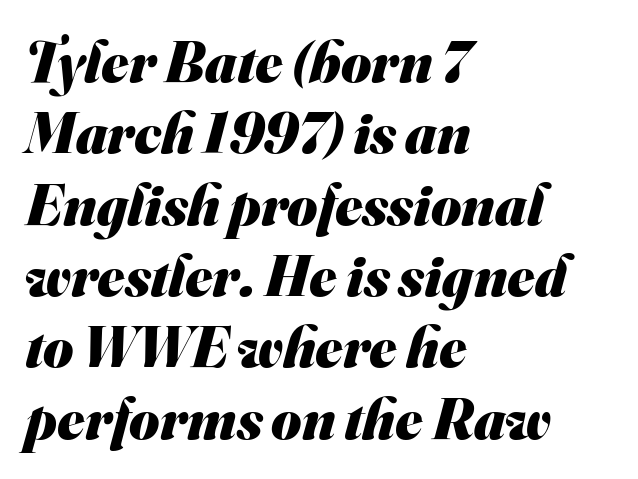
The image shows 58 px heavy sans-serif type; set left-aligned, line spacing 1.23x, normal letter spacing, not underlined; medium stroke contrast and a small x-height.
